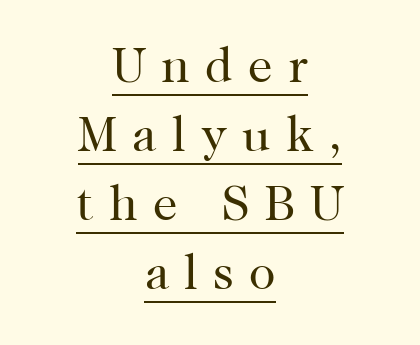
Q: Is the text bold? A: No.
Q: Is the text italic (slanted)? A: No, it is upright.
Q: Is the typeface a serif or a sans-serif typeface? A: Serif.
Q: Is the text underlined? A: Yes.
Q: How is the paragraph aligned? A: Centered.
Q: Is the spacing between letters normal or unusually wide? A: Unusually wide.
Q: Is the spacing between lines tight, normal or loose? A: Normal.
Q: Width (condensed, normal, or wide)? A: Normal.
Q: Stroke contrast? A: High.
Q: x-height? A: Medium.
Q: Monospaced? A: No.
